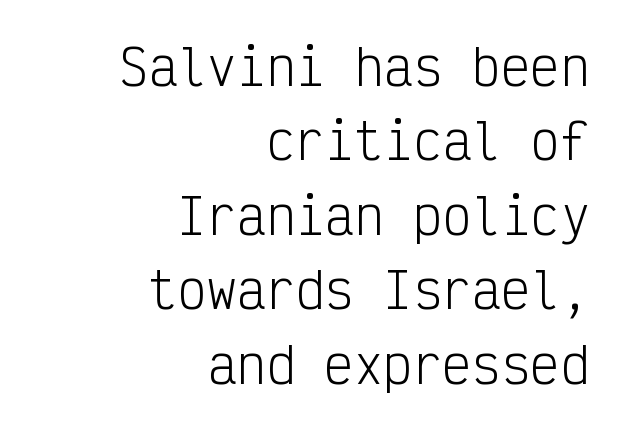
The image shows 49 px light, condensed sans-serif type, upright, monospaced; set right-aligned, normal line spacing (1.52x), normal letter spacing, not underlined; low stroke contrast and a medium x-height.
